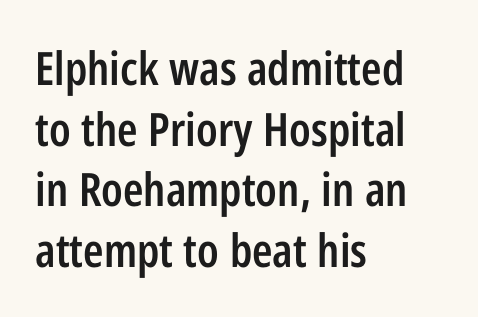
Q: Is the text bold? A: Semi-bold.
Q: Is the text italic (slanted)? A: No, it is upright.
Q: Is the typeface a serif or a sans-serif typeface? A: Sans-serif.
Q: Is the text underlined? A: No.
Q: How is the paragraph aligned? A: Left-aligned.
Q: Is the spacing between letters normal or unusually wide? A: Normal.
Q: Is the spacing between lines tight, normal or loose? A: Normal.
Q: Width (condensed, normal, or wide)? A: Condensed.
Q: Stroke contrast? A: Low.
Q: x-height? A: Medium.
Q: Monospaced? A: No.
